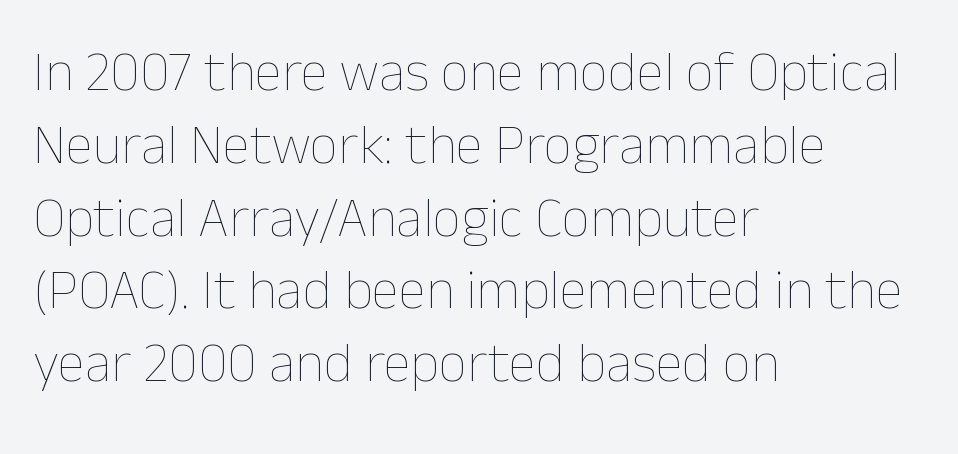
Weight: in the light-to-regular range. The specimen omits any rule beneath the text block's lines. Spacing verdict: proportional, widths tailored to each character. Every row of glyphs begins at an identical x-position on the left. Glyph-to-glyph distance matches everyday printed text. Honestly, the row spacing looks completely unremarkable.
